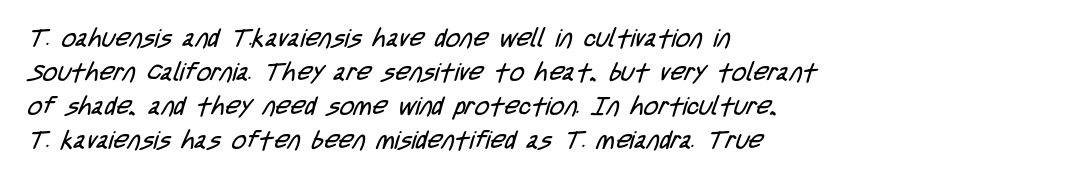
The image shows 25 px text type; set left-aligned, normal line spacing (1.36x), normal letter spacing, not underlined.
